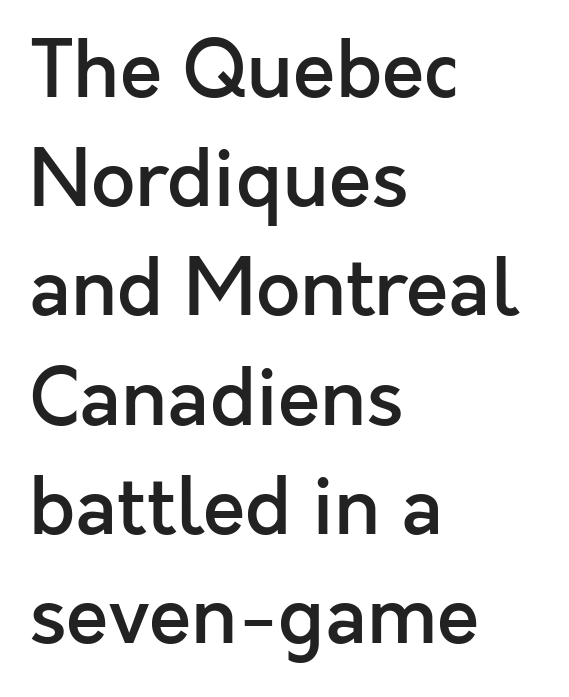
The image shows 78 px semibold sans-serif type, upright; set left-aligned, normal line spacing (1.4x), normal letter spacing, not underlined; a medium x-height.
